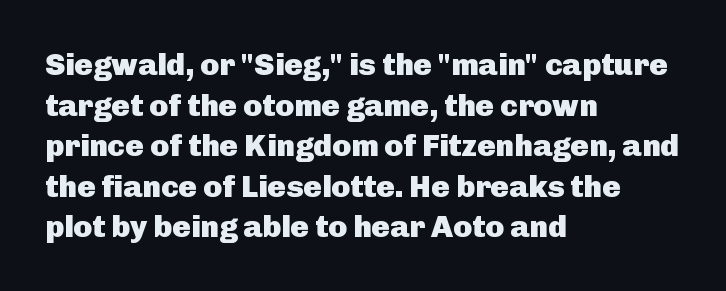
Does the leading feel generous? No, just average. Notice how thick the strokes are: this is what a full bold looks like. Font category for this specimen: sans-serif. The rag falls on the right side of this text block.
